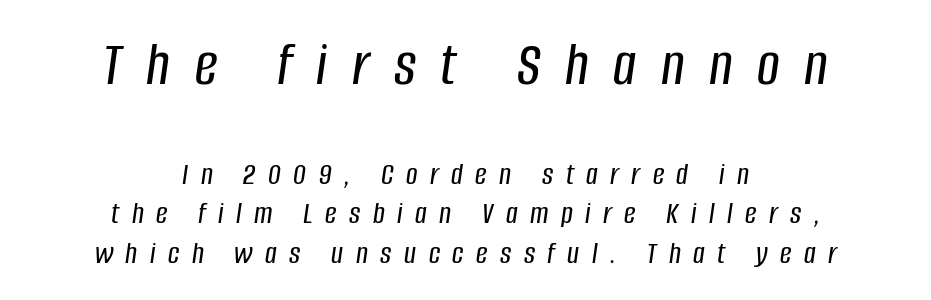
The image shows 63 px condensed type, italic (leaning right); set centered, line spacing 1.23x, unusually wide letter spacing (+0.39 em), not underlined; the first (top) block is 1.97x larger; low stroke contrast and a large x-height.
